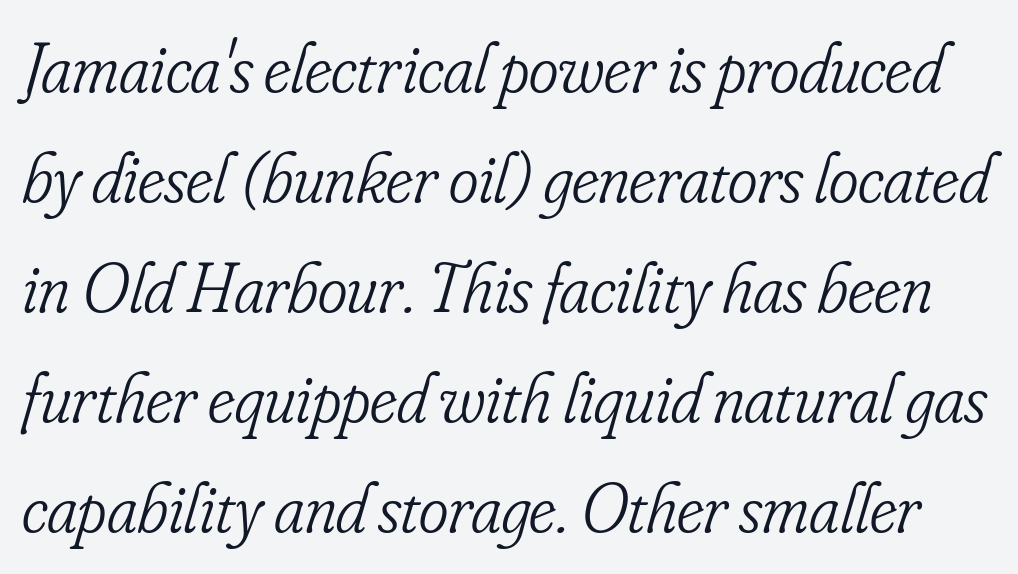
The image shows 71 px light, condensed serif type, italic (leaning right); set normal line spacing (1.55x), normal letter spacing, not underlined; low stroke contrast and a small x-height.
